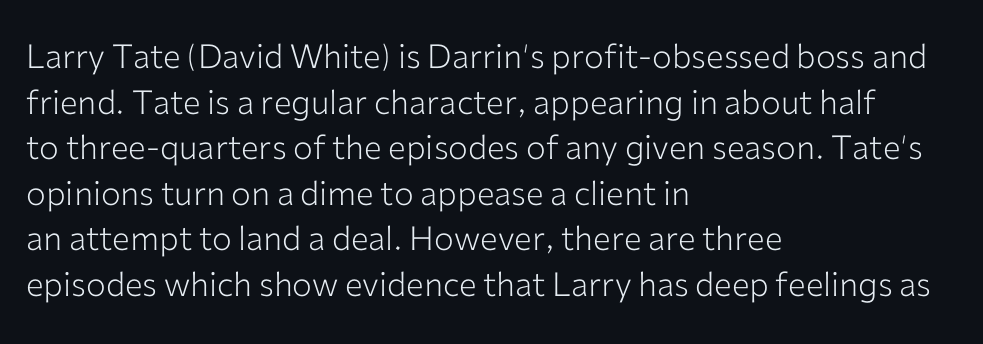
Q: Is the text bold? A: No.
Q: Is the text italic (slanted)? A: No, it is upright.
Q: Is the typeface a serif or a sans-serif typeface? A: Sans-serif.
Q: Is the text underlined? A: No.
Q: How is the paragraph aligned? A: Left-aligned.
Q: Is the spacing between letters normal or unusually wide? A: Normal.
Q: Is the spacing between lines tight, normal or loose? A: Normal.
Q: Width (condensed, normal, or wide)? A: Normal.
Q: Stroke contrast? A: Low.
Q: x-height? A: Medium.
Q: Monospaced? A: No.
